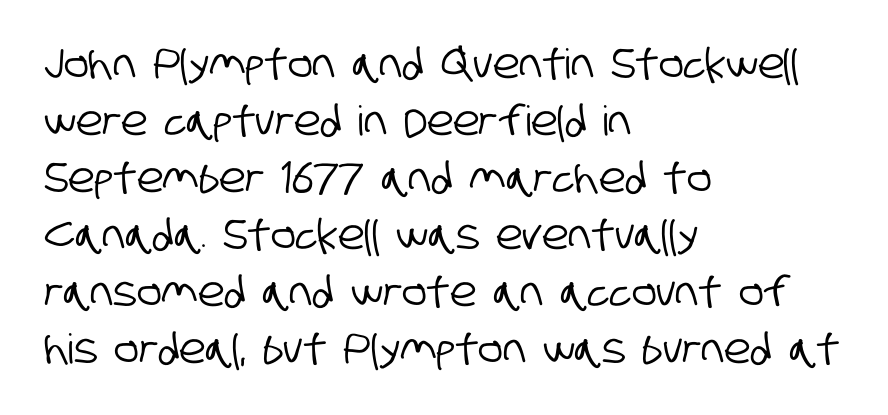
{"serif": "no", "width": "condensed", "stroke_contrast": "low", "x_height": "large", "monospaced": "no", "underline": "no", "align": "left", "line_spacing": "normal", "line_spacing_ratio": 1.39, "letter_spacing": "normal", "letter_spacing_em": 0.0, "glyph_px": 41}
